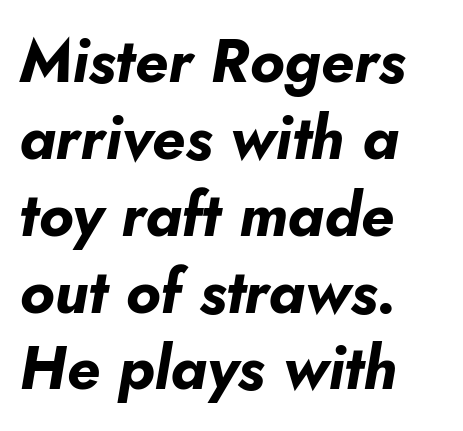
The text carries the slant typical of an italic or oblique font. The paragraph has a hard left edge and a soft right edge. How would I describe the line gaps? Plain and ordinary. Type without underlining. Standard letterfit; no display-style spreading of the glyphs.
